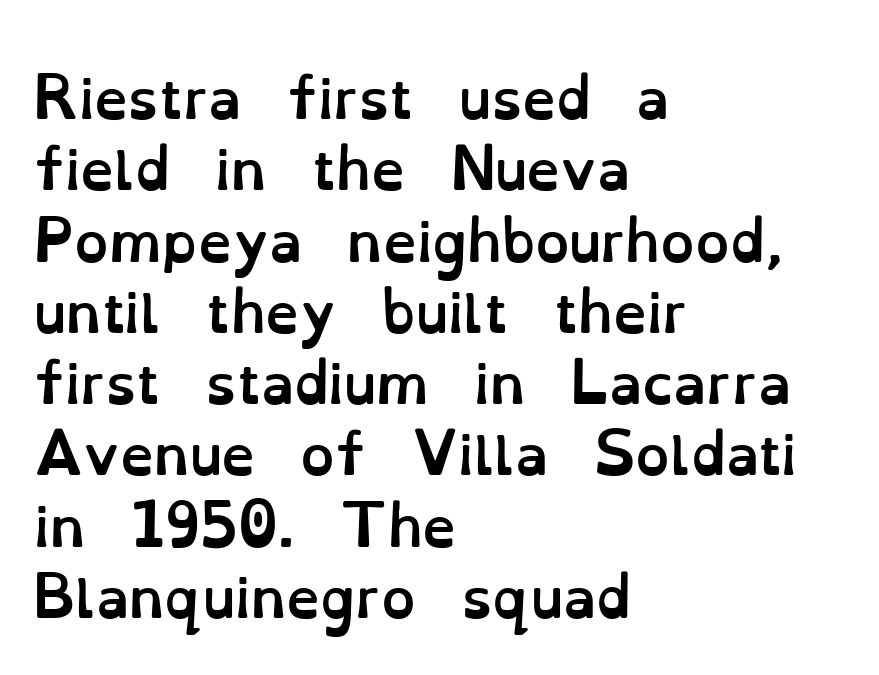
Unlike italic type, these characters show no tilt at all. Regular leading. The tracking reads as untouched default to a designer's eye. Spacing verdict: proportional, widths tailored to each character. On the weight axis this lands at bold, roughly 700. Notice how the passage keeps a crisp vertical edge on the left only.
